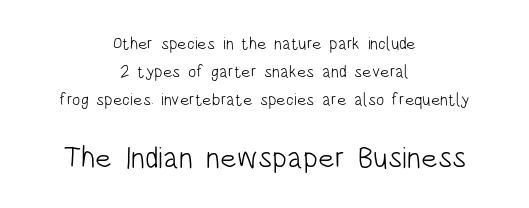
The image shows 30 px light, condensed sans-serif type, upright; set centered, normal line spacing (1.64x), normal letter spacing, not underlined; the second (bottom) block is 1.76x larger; low stroke contrast and a large x-height.
